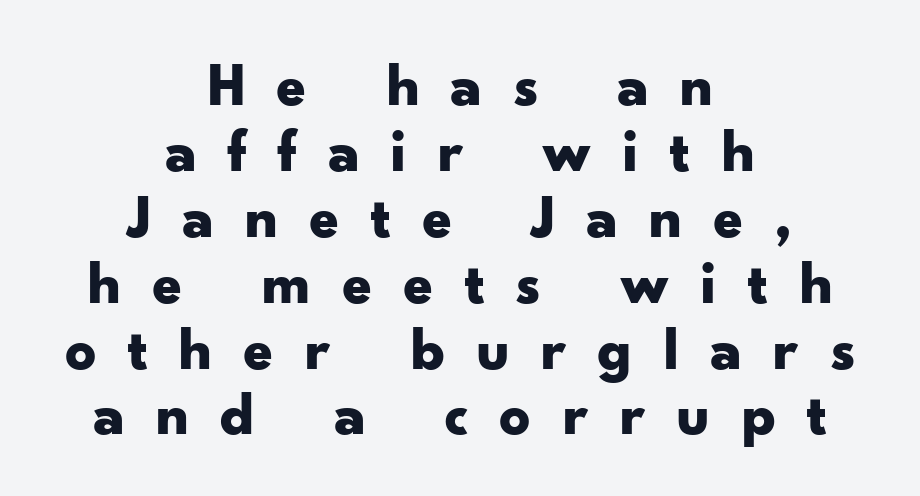
Q: Is the text bold? A: Yes.
Q: Is the text italic (slanted)? A: No, it is upright.
Q: Is the typeface a serif or a sans-serif typeface? A: Sans-serif.
Q: Is the text underlined? A: No.
Q: How is the paragraph aligned? A: Centered.
Q: Is the spacing between letters normal or unusually wide? A: Unusually wide.
Q: Is the spacing between lines tight, normal or loose? A: Tight.
Q: Width (condensed, normal, or wide)? A: Wide.
Q: Stroke contrast? A: Low.
Q: x-height? A: Small.
Q: Monospaced? A: No.
